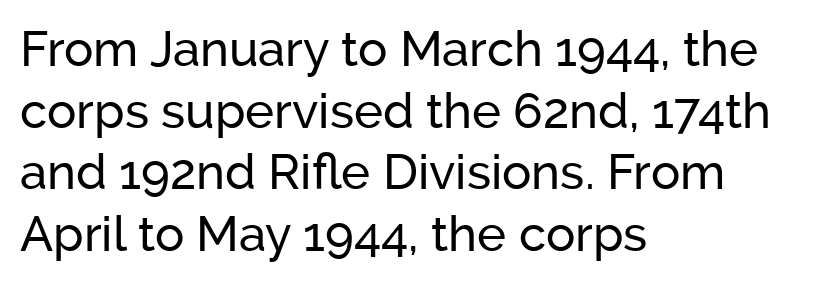
{"serif": "no", "italic": "no", "width": "normal", "stroke_contrast": "low", "x_height": "medium", "monospaced": "no", "underline": "no", "align": "left", "line_spacing": "normal", "line_spacing_ratio": 1.26, "letter_spacing": "normal", "letter_spacing_em": 0.0, "glyph_px": 49}
